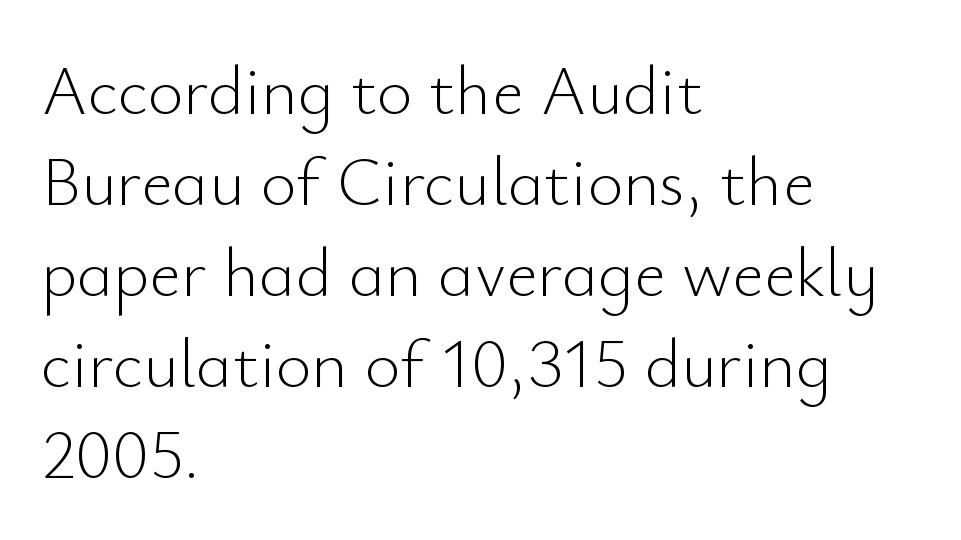
Q: Is the text bold? A: No.
Q: Is the text italic (slanted)? A: No, it is upright.
Q: Is the typeface a serif or a sans-serif typeface? A: Sans-serif.
Q: Is the text underlined? A: No.
Q: How is the paragraph aligned? A: Left-aligned.
Q: Is the spacing between letters normal or unusually wide? A: Normal.
Q: Is the spacing between lines tight, normal or loose? A: Normal.
Q: Width (condensed, normal, or wide)? A: Normal.
Q: Stroke contrast? A: Low.
Q: x-height? A: Small.
Q: Monospaced? A: No.
